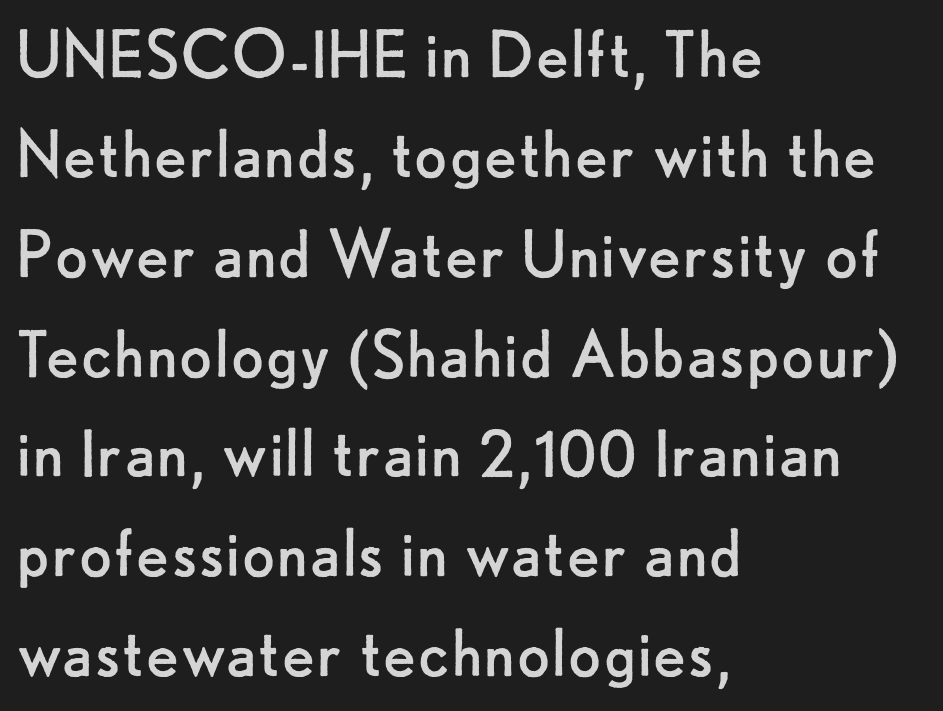
Q: Is the text bold? A: No.
Q: Is the text italic (slanted)? A: No, it is upright.
Q: Is the typeface a serif or a sans-serif typeface? A: Sans-serif.
Q: Is the text underlined? A: No.
Q: How is the paragraph aligned? A: Left-aligned.
Q: Is the spacing between letters normal or unusually wide? A: Normal.
Q: Is the spacing between lines tight, normal or loose? A: Normal.
Q: Width (condensed, normal, or wide)? A: Normal.
Q: Stroke contrast? A: Low.
Q: x-height? A: Small.
Q: Monospaced? A: No.
